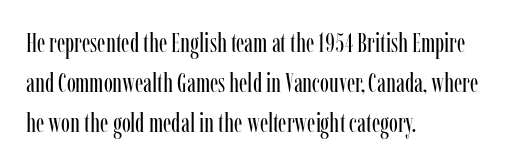
The paragraph shown leans on its left margin. Has an underline been added? It has not. The font's upright variant was chosen for this text. The cut favours lightness, reaching ordinary text weight at its darkest.
